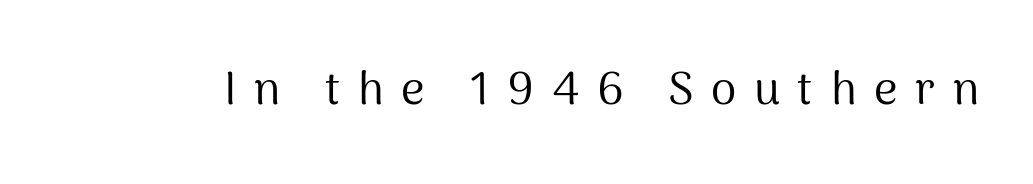
{"serif": "no", "italic": "no", "bold": "no", "weight": "regular", "width": "normal", "stroke_contrast": "medium", "x_height": "medium", "monospaced": "no", "underline": "no", "letter_spacing": "wide", "letter_spacing_em": 0.38, "glyph_px": 46}
